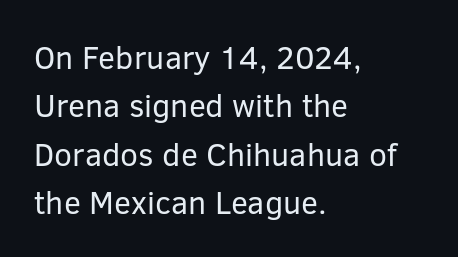
The image shows 32 px regular-weight sans-serif type, upright; set left-aligned, normal line spacing (1.51x), normal letter spacing, not underlined; low stroke contrast and a medium x-height.
